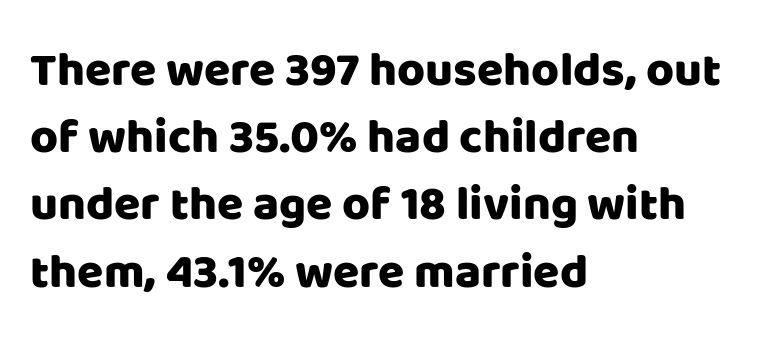
This is roman type, the default non-slanted kind. In terms of letterform style, serifs are entirely absent. Quick note: underline off. The horizontal fit of the characters is conventional and even. Vertically, the passage feels balanced, rows spaced as you'd expect. Varying glyph widths throughout — classic text-font behaviour.
